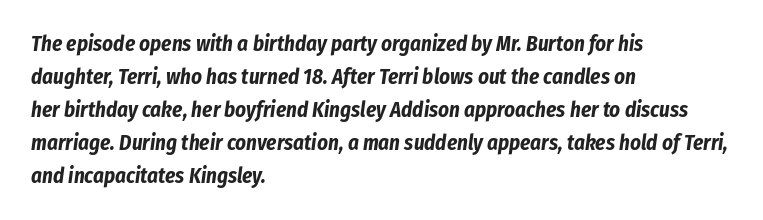
The image shows 21 px bold type, italic (leaning right); set left-aligned, normal line spacing (1.57x), normal letter spacing, not underlined.
